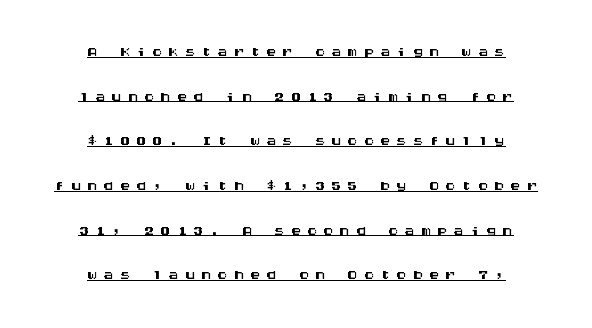
Caption: multi-line text, centered on the measure. Honestly, the letter spacing is so wide it's the main thing you notice. Somebody hit Ctrl+U on this one — the words are underlined. Interline gaps are noticeably wide in this sample. It's the straight-up-and-down kind of type.
